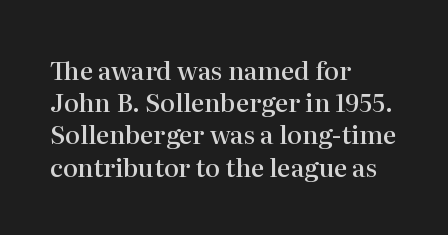
{"italic": "no", "bold": "semi", "underline": "no", "align": "left", "line_spacing": "normal", "line_spacing_ratio": 1.29, "letter_spacing": "normal", "letter_spacing_em": 0.0, "glyph_px": 25}
